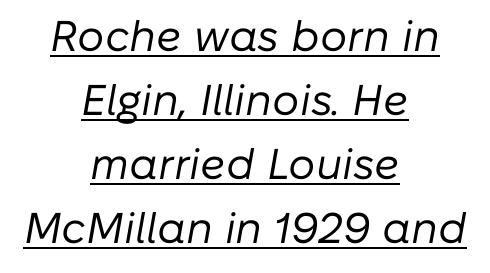
Q: Is the text bold? A: No.
Q: Is the text italic (slanted)? A: Yes, it leans right by about 10 degrees.
Q: Is the text underlined? A: Yes.
Q: How is the paragraph aligned? A: Centered.
Q: Is the spacing between letters normal or unusually wide? A: Normal.
Q: Is the spacing between lines tight, normal or loose? A: Normal.
Q: Width (condensed, normal, or wide)? A: Normal.
Q: Stroke contrast? A: Low.
Q: x-height? A: Medium.
Q: Monospaced? A: No.
